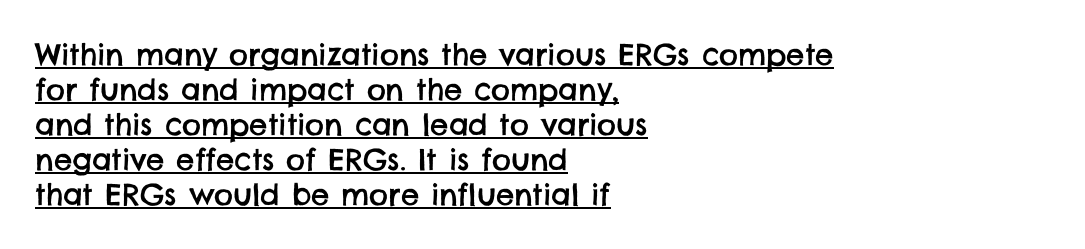
If you drew a ruler down the left edge, every line would touch it. Nobody touched the tracking dial on this one. Looks like regular typesetting: each glyph gets only the width it needs. Underlining? Definitely there.
